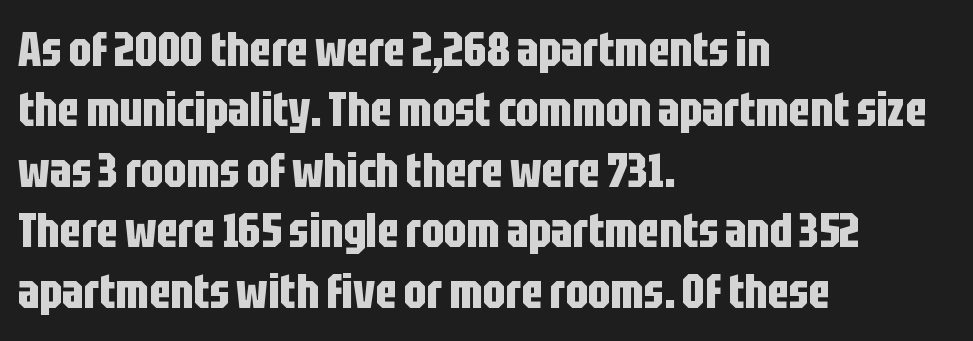
The image shows 48 px bold, condensed sans-serif type, upright; set left-aligned, normal line spacing (1.26x), normal letter spacing, not underlined; low stroke contrast and a large x-height.
